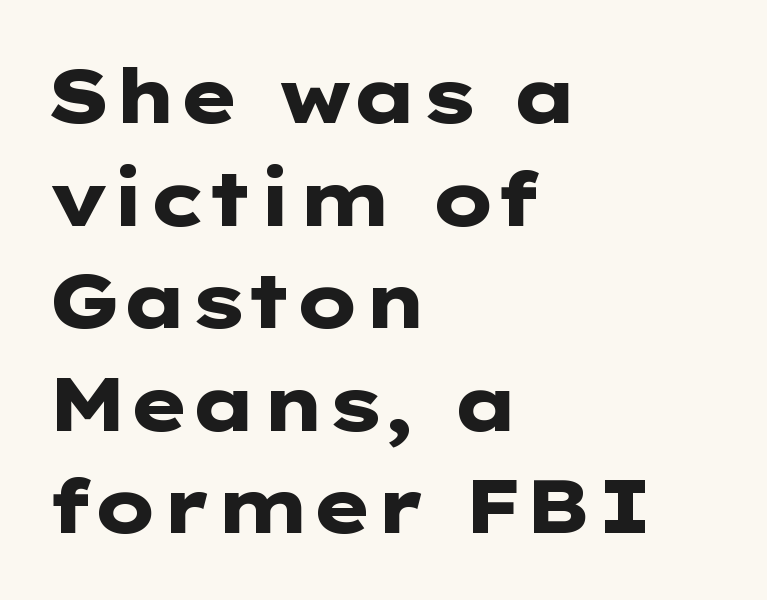
The image shows 76 px heavy, wide sans-serif type, upright; set left-aligned, normal line spacing (1.35x), normal letter spacing, not underlined; low stroke contrast and a medium x-height.
